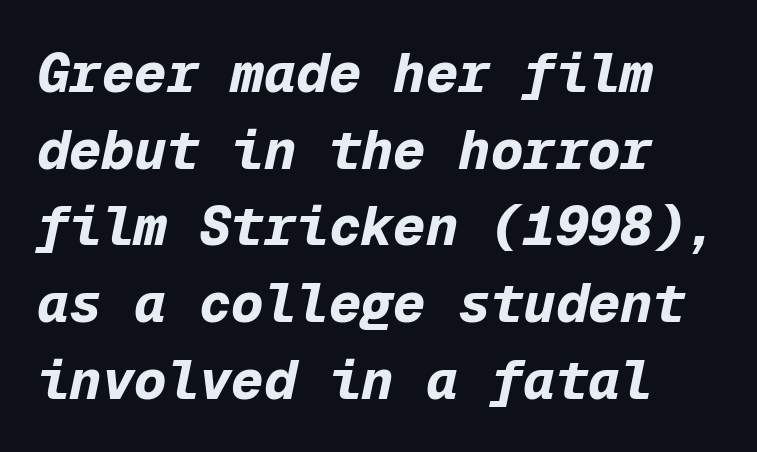
Underline: absent. This block has exactly the height ordinary leading produces. How are the letters spaced? Ordinarily, with no added tracking. Italic? Definitely — the glyphs are oblique.
